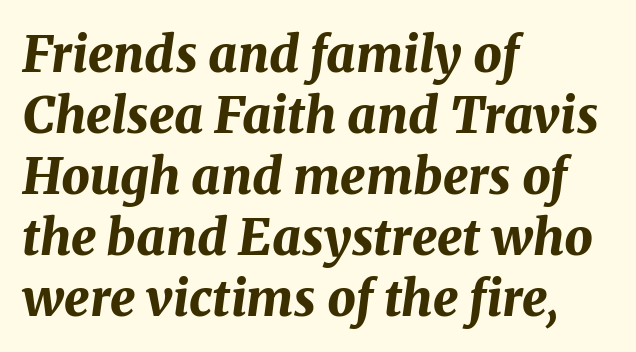
Q: Is the text bold? A: Yes.
Q: Is the text italic (slanted)? A: Yes, it leans right by about 8 degrees.
Q: Is the text underlined? A: No.
Q: How is the paragraph aligned? A: Left-aligned.
Q: Is the spacing between letters normal or unusually wide? A: Normal.
Q: Width (condensed, normal, or wide)? A: Normal.
Q: Stroke contrast? A: Medium.
Q: x-height? A: Medium.
Q: Monospaced? A: No.
